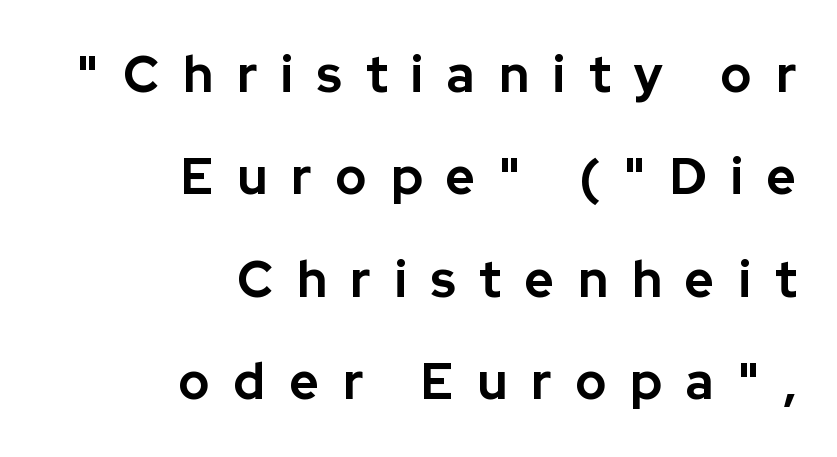
Q: Is the text bold? A: Yes.
Q: Is the text italic (slanted)? A: No, it is upright.
Q: Is the typeface a serif or a sans-serif typeface? A: Sans-serif.
Q: Is the text underlined? A: No.
Q: How is the paragraph aligned? A: Right-aligned.
Q: Is the spacing between letters normal or unusually wide? A: Unusually wide.
Q: Is the spacing between lines tight, normal or loose? A: Loose.
Q: Width (condensed, normal, or wide)? A: Normal.
Q: Stroke contrast? A: Low.
Q: x-height? A: Medium.
Q: Monospaced? A: No.
